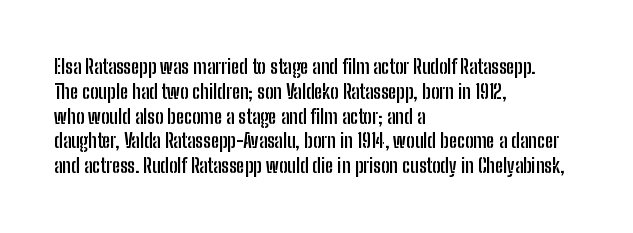
Q: Is the text bold? A: Yes.
Q: Is the text italic (slanted)? A: No, it is upright.
Q: Is the text underlined? A: No.
Q: How is the paragraph aligned? A: Left-aligned.
Q: Is the spacing between letters normal or unusually wide? A: Normal.
